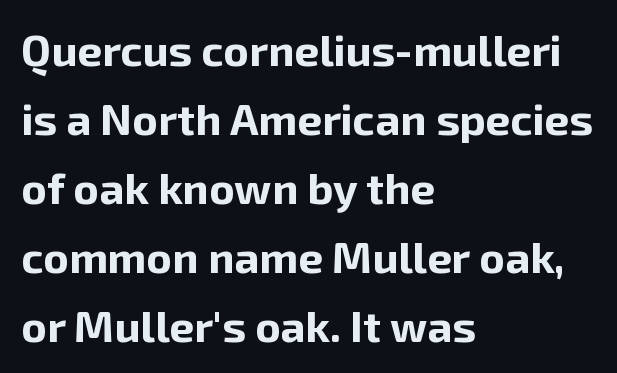
The image shows 44 px bold sans-serif type, upright; set left-aligned, normal line spacing (1.57x), normal letter spacing, not underlined; low stroke contrast and a medium x-height.
